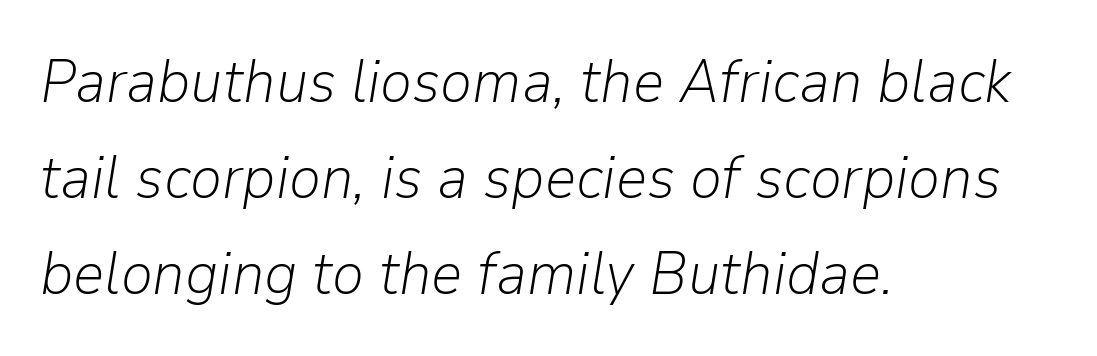
{"italic": "yes", "lean": "right", "slant_degrees": 9, "bold": "no", "weight": "light", "width": "normal", "stroke_contrast": "low", "x_height": "medium", "monospaced": "no", "underline": "no", "align": "left", "line_spacing": "normal", "line_spacing_ratio": 1.57, "letter_spacing": "normal", "letter_spacing_em": 0.0, "glyph_px": 61}
